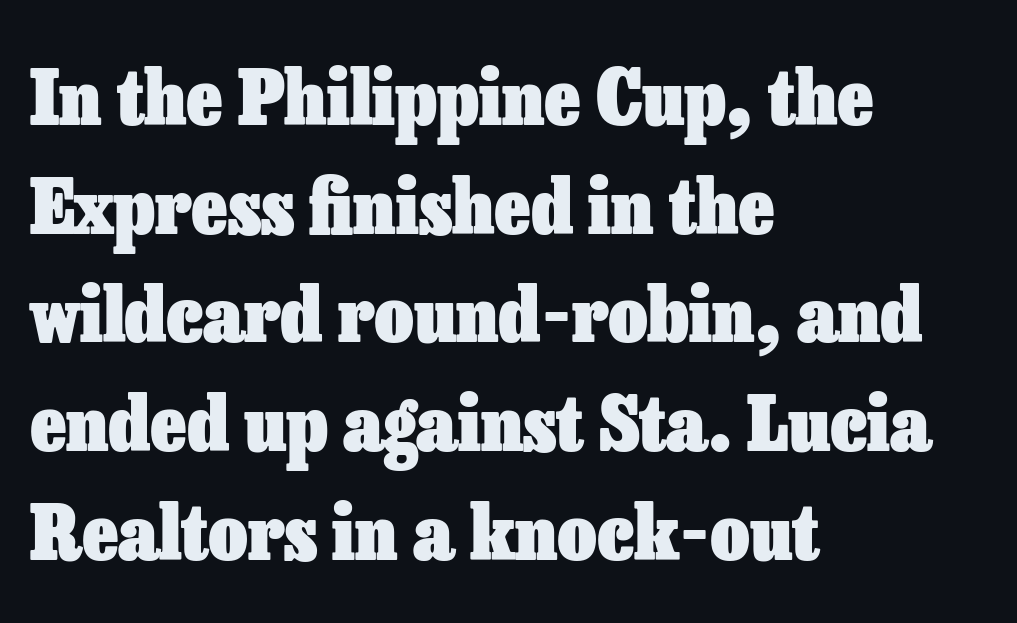
Q: Is the text bold? A: Yes.
Q: Is the text italic (slanted)? A: No, it is upright.
Q: Is the text underlined? A: No.
Q: How is the paragraph aligned? A: Left-aligned.
Q: Is the spacing between letters normal or unusually wide? A: Normal.
Q: Is the spacing between lines tight, normal or loose? A: Normal.
Q: Width (condensed, normal, or wide)? A: Normal.
Q: Stroke contrast? A: Low.
Q: x-height? A: Medium.
Q: Monospaced? A: No.
